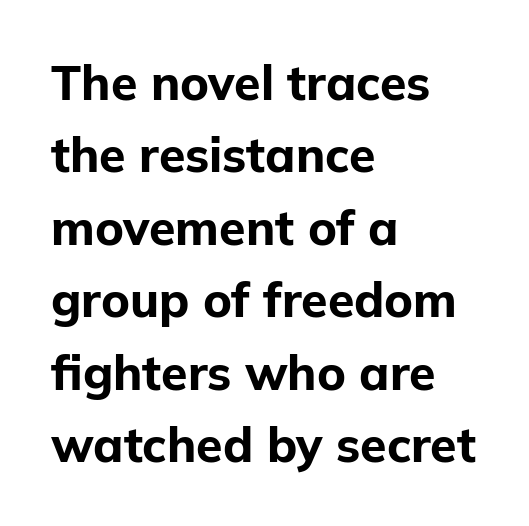
Q: Is the text bold? A: Yes.
Q: Is the text italic (slanted)? A: No, it is upright.
Q: Is the typeface a serif or a sans-serif typeface? A: Sans-serif.
Q: Is the text underlined? A: No.
Q: How is the paragraph aligned? A: Left-aligned.
Q: Is the spacing between letters normal or unusually wide? A: Normal.
Q: Is the spacing between lines tight, normal or loose? A: Normal.
Q: Width (condensed, normal, or wide)? A: Normal.
Q: Stroke contrast? A: Low.
Q: x-height? A: Medium.
Q: Monospaced? A: No.
